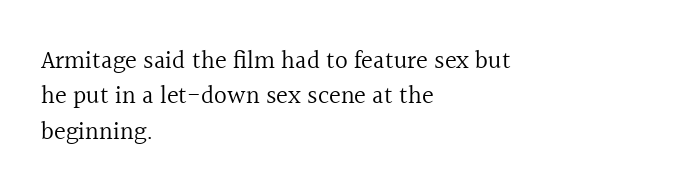
{"italic": "no", "bold": "no", "underline": "no", "align": "left", "line_spacing": "normal", "line_spacing_ratio": 1.42, "letter_spacing": "normal", "letter_spacing_em": 0.0, "glyph_px": 25}
